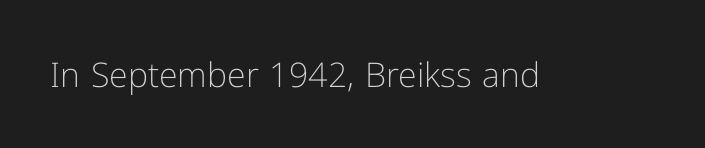
Letters have the restrained weight of plain body copy at most. This sample uses an upright cut, with every glyph sitting square on the baseline. Default kerning and tracking; the words read as compact shapes. The gap between lines stays unmarked.
